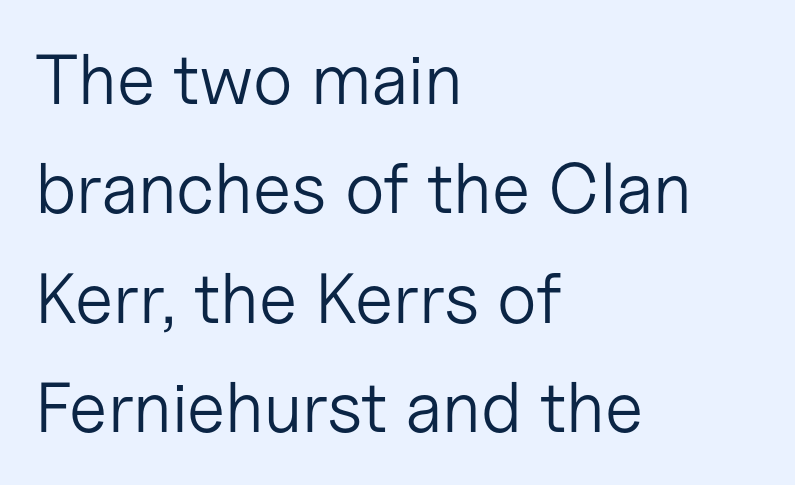
Q: Is the text bold? A: No.
Q: Is the text italic (slanted)? A: No, it is upright.
Q: Is the typeface a serif or a sans-serif typeface? A: Sans-serif.
Q: Is the text underlined? A: No.
Q: How is the paragraph aligned? A: Left-aligned.
Q: Is the spacing between letters normal or unusually wide? A: Normal.
Q: Is the spacing between lines tight, normal or loose? A: Normal.
Q: Width (condensed, normal, or wide)? A: Normal.
Q: Stroke contrast? A: Low.
Q: x-height? A: Medium.
Q: Monospaced? A: No.
